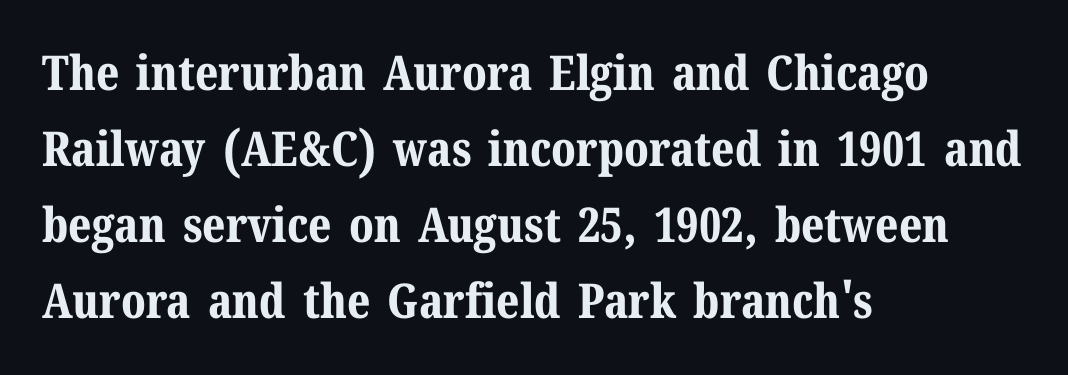
Words float on clear page, feet unadorned. Examine the stroke ends and you'll spot serifs. The leading is moderate, giving the passage an even texture. A typesetter would call this proportional, since set widths differ per character.
